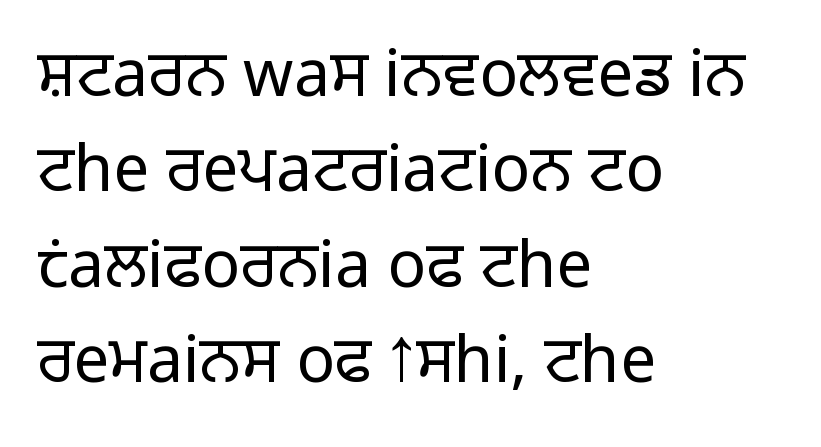
The image shows 64 px light sans-serif type, upright; set left-aligned, normal line spacing (1.49x), normal letter spacing, not underlined; low stroke contrast and a medium x-height.
